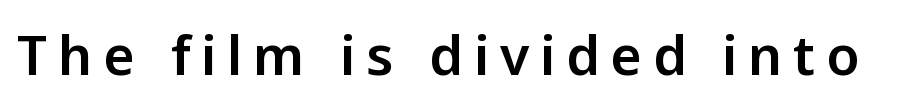
The image shows 54 px sans-serif type, upright; set unusually wide letter spacing (+0.2 em), not underlined; low stroke contrast and a medium x-height.
